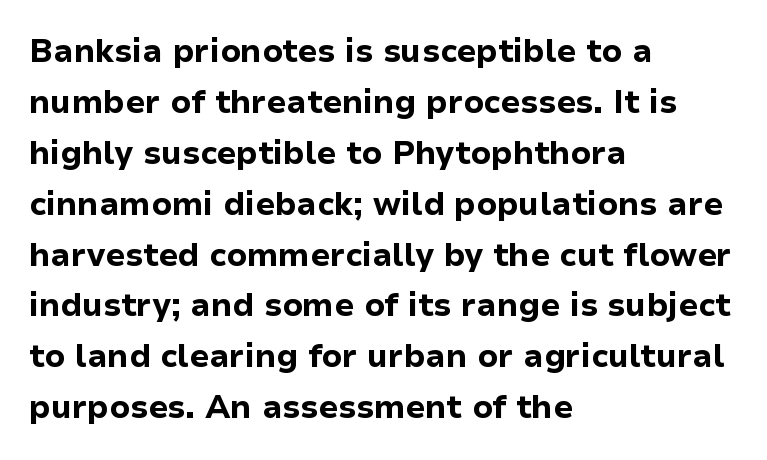
The image shows 32 px bold sans-serif type, upright; set left-aligned, normal line spacing (1.59x), normal letter spacing, not underlined; low stroke contrast and a medium x-height.
